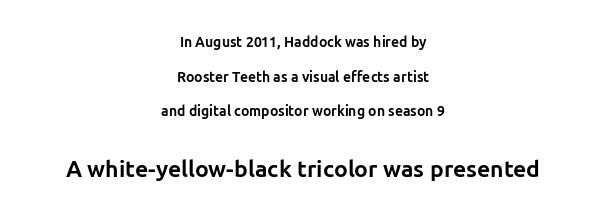
Q: Is the text bold? A: Yes.
Q: Is the text italic (slanted)? A: No, it is upright.
Q: Is the text underlined? A: No.
Q: How is the paragraph aligned? A: Centered.
Q: Is the spacing between letters normal or unusually wide? A: Normal.
Q: Is the spacing between lines tight, normal or loose? A: Loose.
Q: Which block of text is set in a larger size, the first (top) or the second (bottom)? A: The second (bottom) one.
